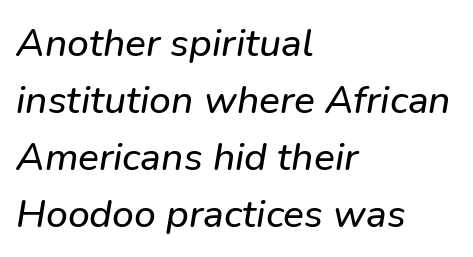
Is the type slanted? Yes — the strokes lean at a clear angle. Underlining? Definitely not there. Honestly, the letter spacing is just normal — you wouldn't notice it. Is this a fixed-width face? No — the glyphs have proportional, varying widths. Notice how the passage keeps a crisp vertical edge on the left only. Regarding leading, the lines here are spaced in the standard way.
